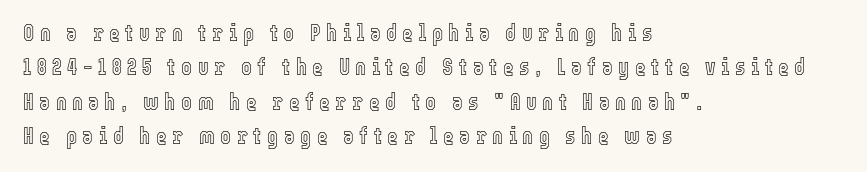
{"italic": "no", "underline": "no", "align": "left", "line_spacing": "normal", "line_spacing_ratio": 1.49, "letter_spacing": "wide", "letter_spacing_em": 0.24, "glyph_px": 23}
